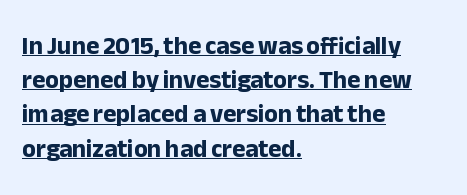
{"italic": "no", "bold": "yes", "underline": "yes", "align": "left", "line_spacing": "normal", "line_spacing_ratio": 1.37, "letter_spacing": "normal", "letter_spacing_em": 0.0, "glyph_px": 25}
